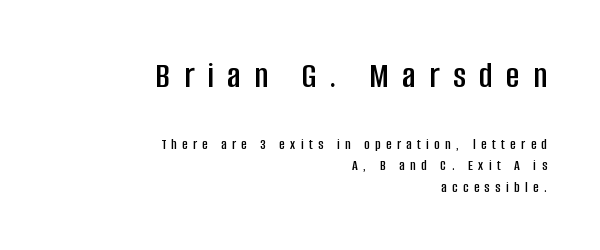
{"serif": "no", "italic": "no", "width": "condensed", "stroke_contrast": "low", "x_height": "large", "monospaced": "no", "underline": "no", "align": "right", "line_spacing": "normal", "line_spacing_ratio": 1.42, "letter_spacing": "wide", "letter_spacing_em": 0.36, "larger_block": "first", "size_ratio": 2.47, "glyph_px": 37}
